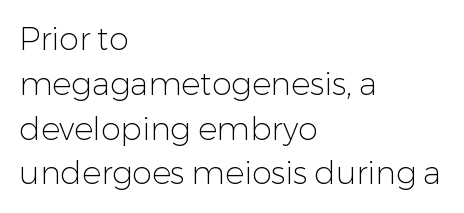
These lines are rendered in a variable-pitch font. Spacing between characters is what you'd get straight out of the box. The weight would be labelled regular, book, light, or lighter still. The specimen reads as upright at a glance. Bare-footed words on every line.
